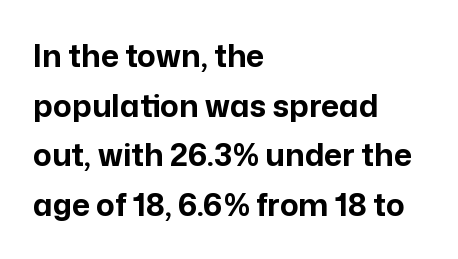
Regular leading. Look at the bottom of the vertical strokes: they stop flat, with no serifs. Glance below the letters and you will spot only blank space. Do the characters align in a grid? No, the font is proportional. These lines stack with their left ends in a neat column. This rendering leaves character spacing at its baseline value.
